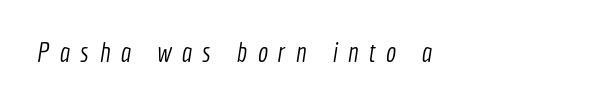
Q: Is the text bold? A: No.
Q: Is the text underlined? A: No.
Q: Is the spacing between letters normal or unusually wide? A: Unusually wide.
